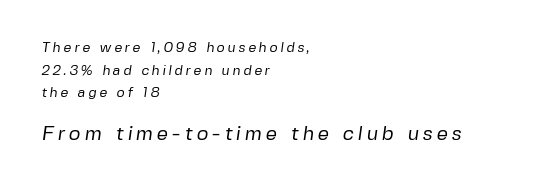
Q: Is the text bold? A: No.
Q: Is the text underlined? A: No.
Q: How is the paragraph aligned? A: Left-aligned.
Q: Is the spacing between lines tight, normal or loose? A: Normal.
Q: Which block of text is set in a larger size, the first (top) or the second (bottom)? A: The second (bottom) one.
